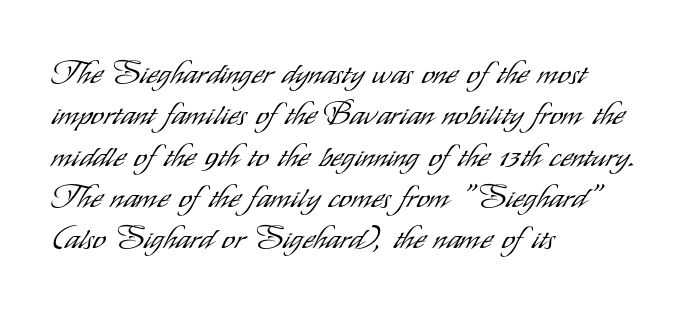
Q: Is the text bold? A: No.
Q: Is the text italic (slanted)? A: Yes.
Q: Is the typeface a serif or a sans-serif typeface? A: Sans-serif.
Q: Is the text underlined? A: No.
Q: How is the paragraph aligned? A: Left-aligned.
Q: Is the spacing between letters normal or unusually wide? A: Normal.
Q: Is the spacing between lines tight, normal or loose? A: Normal.
Q: Width (condensed, normal, or wide)? A: Condensed.
Q: Stroke contrast? A: Low.
Q: x-height? A: Small.
Q: Monospaced? A: No.
